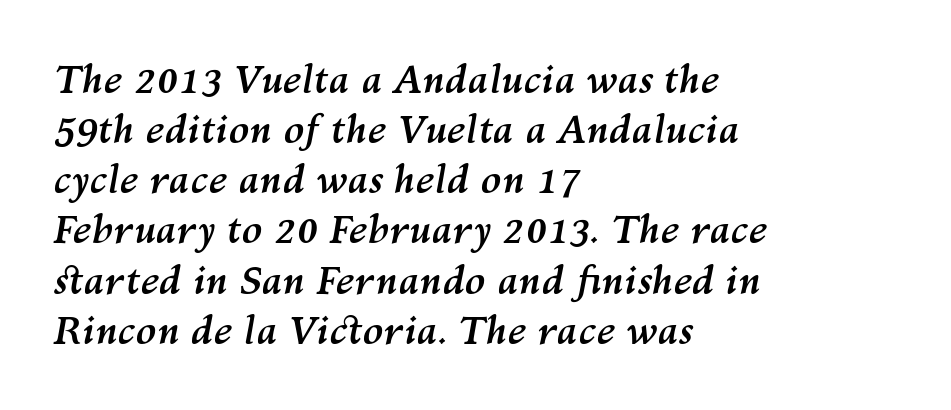
{"italic": "yes", "lean": "right", "slant_degrees": 10, "bold": "yes", "weight": "semibold", "width": "normal", "stroke_contrast": "medium", "x_height": "medium", "monospaced": "no", "underline": "no", "align": "left", "line_spacing": "normal", "line_spacing_ratio": 1.32, "letter_spacing": "normal", "letter_spacing_em": 0.0, "glyph_px": 38}
